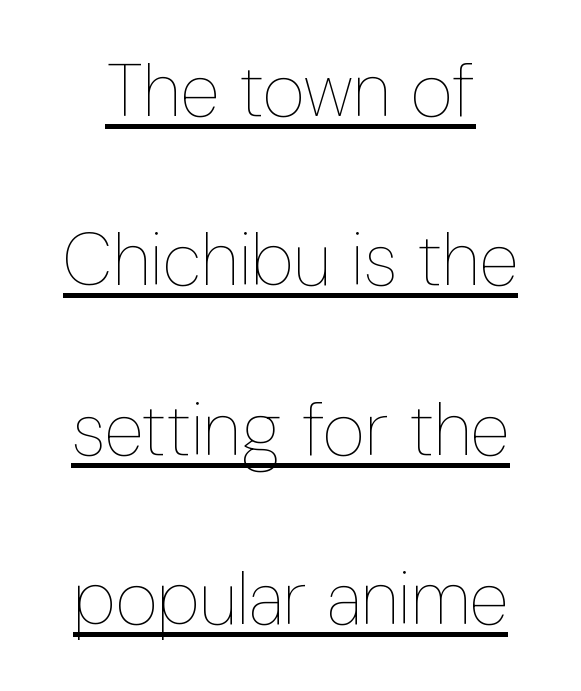
The image shows 73 px thin, condensed type, upright; set loose line spacing (2.32x), normal letter spacing, underlined; low stroke contrast and a medium x-height.
